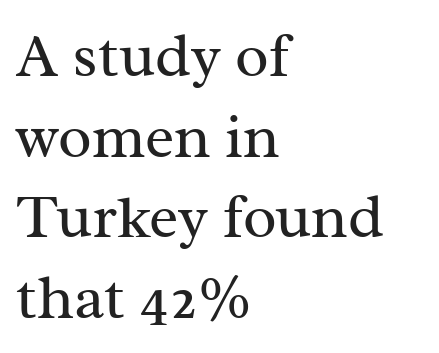
{"serif": "yes", "italic": "no", "bold": "no", "weight": "regular", "width": "normal", "stroke_contrast": "medium", "x_height": "medium", "monospaced": "no", "underline": "no", "align": "left", "line_spacing": "normal", "line_spacing_ratio": 1.3, "letter_spacing": "normal", "letter_spacing_em": 0.0, "glyph_px": 62}
